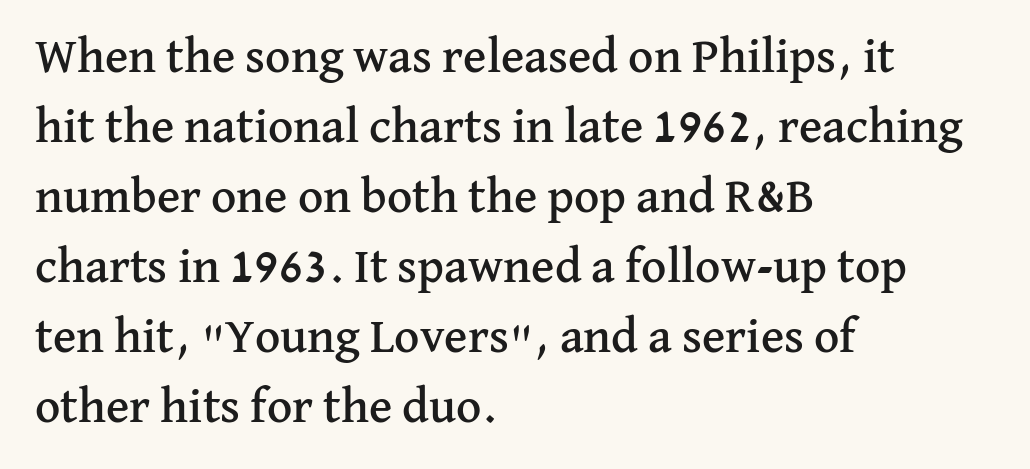
Nothing unusual about the tracking: characters are spaced as the font intends. The paragraph shown leans on its left margin. Has an underline been added? It has not. Regular leading.
